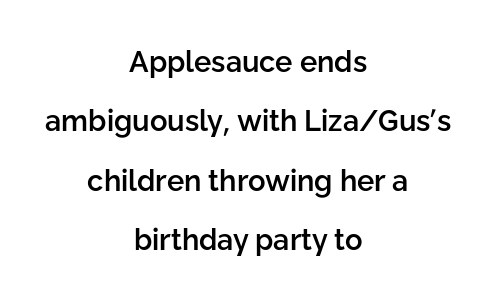
Q: Is the text bold? A: Semi-bold.
Q: Is the text italic (slanted)? A: No, it is upright.
Q: Is the typeface a serif or a sans-serif typeface? A: Sans-serif.
Q: Is the text underlined? A: No.
Q: How is the paragraph aligned? A: Centered.
Q: Is the spacing between letters normal or unusually wide? A: Normal.
Q: Is the spacing between lines tight, normal or loose? A: Loose.
Q: Width (condensed, normal, or wide)? A: Normal.
Q: Stroke contrast? A: Low.
Q: x-height? A: Medium.
Q: Monospaced? A: No.
